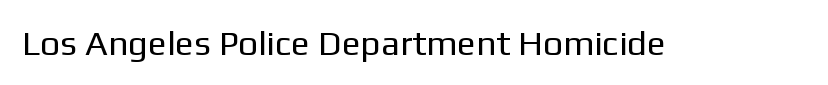
Default kerning and tracking; the words read as compact shapes. The typeface has the unassuming heft of standard copy or less. If you drew a line through each stem, it would be perfectly vertical. The rendering uses natural spacing where letterforms have individual widths.
